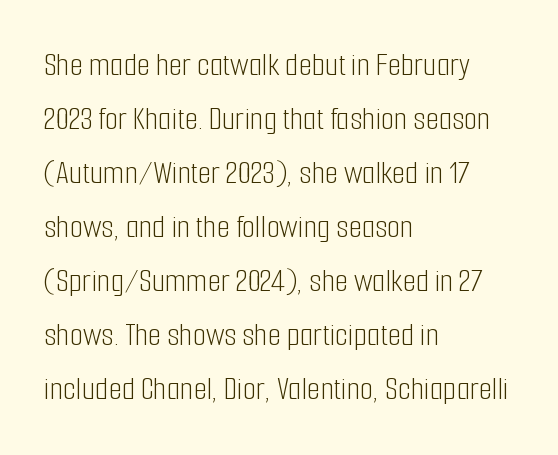
{"serif": "no", "italic": "no", "bold": "no", "weight": "light", "width": "condensed", "stroke_contrast": "low", "x_height": "medium", "monospaced": "no", "underline": "no", "align": "left", "line_spacing": "normal", "line_spacing_ratio": 1.59, "letter_spacing": "normal", "letter_spacing_em": 0.0, "glyph_px": 34}
